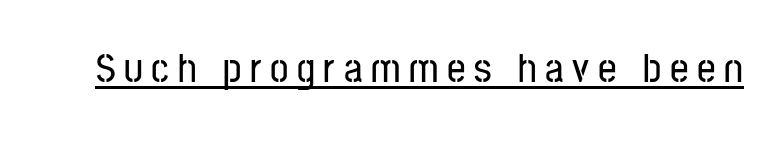
{"serif": "no", "italic": "no", "width": "condensed", "stroke_contrast": "low", "x_height": "medium", "monospaced": "no", "underline": "yes", "letter_spacing": "wide", "letter_spacing_em": 0.21, "glyph_px": 41}
